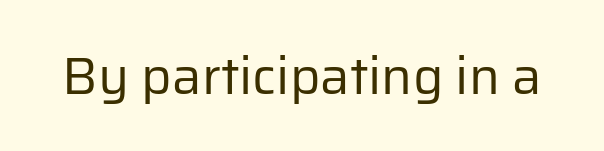
The image shows 52 px regular-weight sans-serif type, upright; set normal letter spacing, not underlined; low stroke contrast and a medium x-height.
